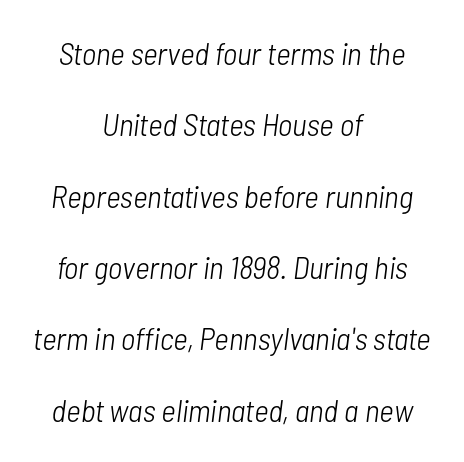
The image shows 32 px light, condensed type, italic (leaning right); set centered, loose line spacing (2.23x), normal letter spacing, not underlined; low stroke contrast and a medium x-height.
